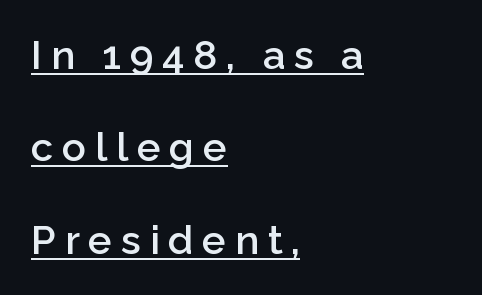
Q: Is the text bold? A: Semi-bold.
Q: Is the text italic (slanted)? A: No, it is upright.
Q: Is the typeface a serif or a sans-serif typeface? A: Sans-serif.
Q: Is the text underlined? A: Yes.
Q: How is the paragraph aligned? A: Left-aligned.
Q: Is the spacing between letters normal or unusually wide? A: Unusually wide.
Q: Is the spacing between lines tight, normal or loose? A: Loose.
Q: Width (condensed, normal, or wide)? A: Normal.
Q: Stroke contrast? A: Low.
Q: x-height? A: Medium.
Q: Monospaced? A: No.
